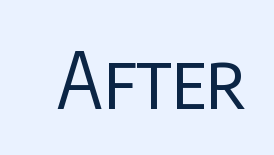
{"serif": "no", "italic": "no", "bold": "no", "weight": "regular", "width": "condensed", "stroke_contrast": "low", "x_height": "large", "monospaced": "no", "underline": "no", "letter_spacing": "normal", "letter_spacing_em": 0.0, "glyph_px": 77}
